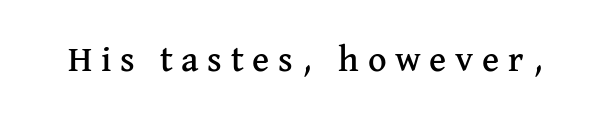
{"serif": "yes", "italic": "no", "width": "normal", "stroke_contrast": "medium", "x_height": "medium", "monospaced": "no", "underline": "no", "letter_spacing": "wide", "letter_spacing_em": 0.24, "glyph_px": 36}
